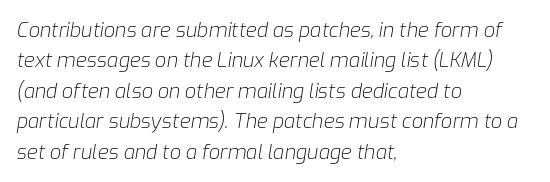
{"italic": "yes", "lean": "right", "slant_degrees": 9, "bold": "no", "underline": "no", "align": "left", "line_spacing": "normal", "line_spacing_ratio": 1.52, "letter_spacing": "normal", "letter_spacing_em": 0.0, "glyph_px": 20}
